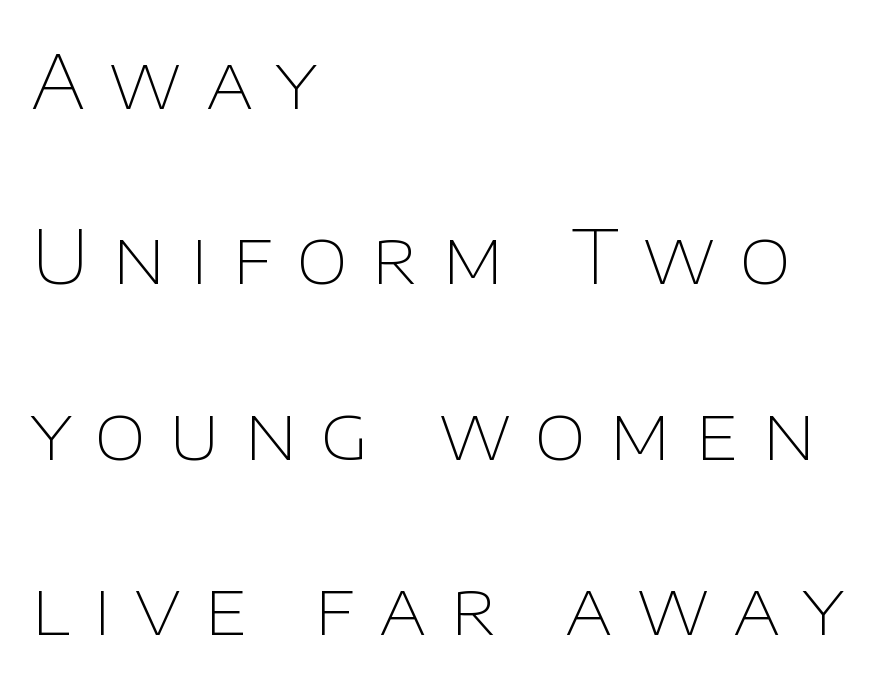
{"serif": "no", "italic": "no", "bold": "no", "weight": "thin", "width": "normal", "stroke_contrast": "low", "x_height": "large", "monospaced": "no", "underline": "no", "align": "left", "line_spacing": "loose", "line_spacing_ratio": 2.34, "letter_spacing": "wide", "letter_spacing_em": 0.31, "glyph_px": 75}
